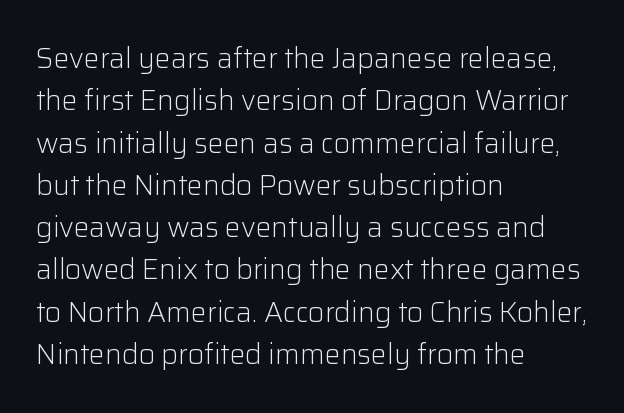
In CSS terms this would be text-align: left. Beneath every word, the page is bare. Between one letter and the next there's only the usual sliver of space. A typesetter would call this proportional, since set widths differ per character. Letterform terminals end flat and unadorned throughout the passage.
